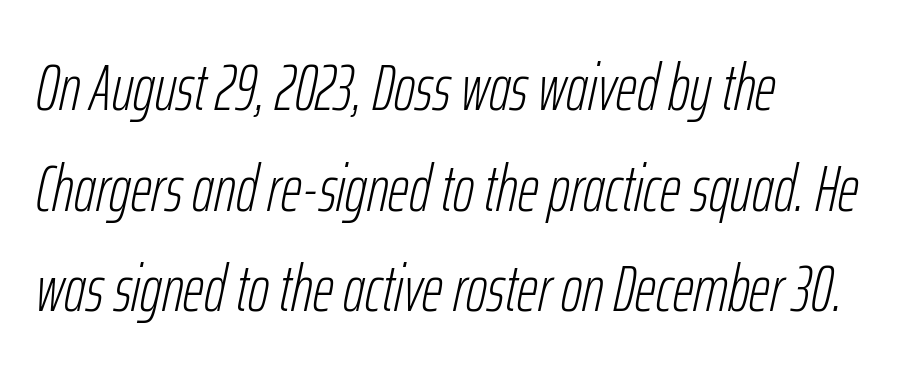
Stem width sits at or under what a default text font uses. The letterforms sit shoulder to shoulder at normal distance. Underline: absent. Varying glyph widths throughout — classic text-font behaviour.
